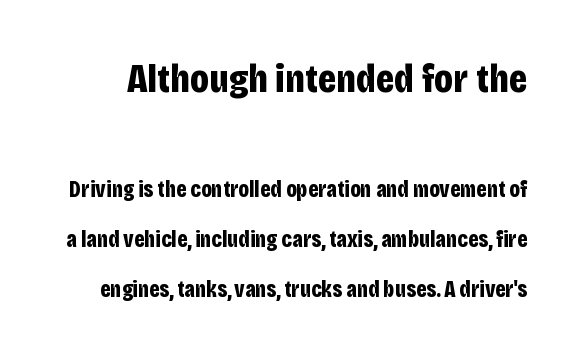
Compared with an ordinary text face, these strokes are far heavier — a full bold. Size hierarchy here favors the leading block over the trailing one. Caption: standard tracking, unaltered. Is there much room between lines? Yes — plenty of vertical air separates them.
